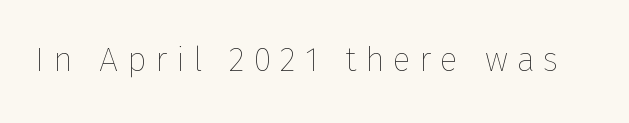
Q: Is the text bold? A: No.
Q: Is the text italic (slanted)? A: No, it is upright.
Q: Is the text underlined? A: No.
Q: Is the spacing between letters normal or unusually wide? A: Unusually wide.
Q: Width (condensed, normal, or wide)? A: Normal.
Q: Stroke contrast? A: Low.
Q: x-height? A: Medium.
Q: Monospaced? A: No.
